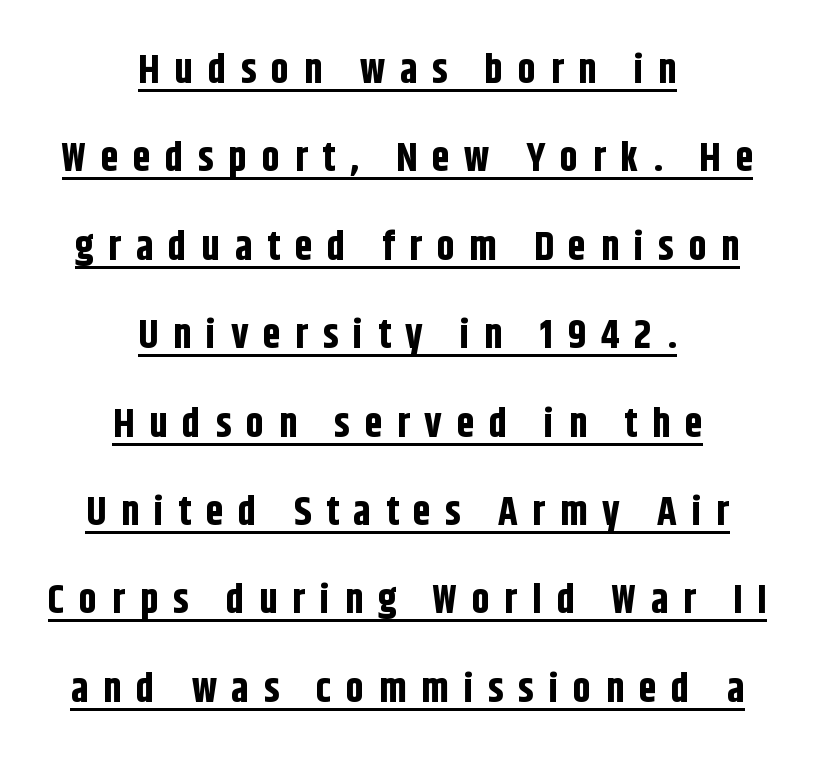
The image shows 40 px bold, condensed sans-serif type, upright; set centered, loose line spacing (2.21x), unusually wide letter spacing (+0.37 em), underlined; low stroke contrast and a large x-height.
